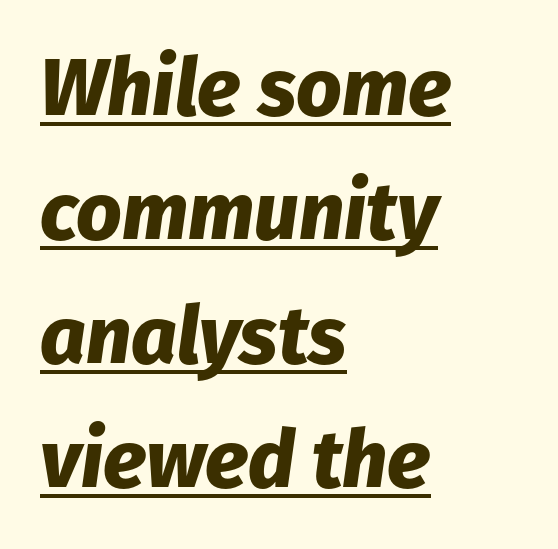
{"italic": "yes", "lean": "right", "slant_degrees": 8, "bold": "yes", "weight": "heavy", "width": "normal", "stroke_contrast": "low", "x_height": "medium", "monospaced": "no", "underline": "yes", "align": "left", "line_spacing": "normal", "line_spacing_ratio": 1.55, "letter_spacing": "normal", "letter_spacing_em": 0.0, "glyph_px": 80}
